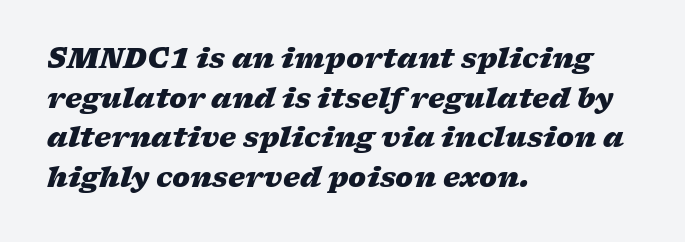
The rendering uses a bold face; every stroke is thick and dark. Between one letter and the next there's only the usual sliver of space. The typography opts for an oblique posture over an upright one. Typeset ragged right — the left edge is the straight one. Descenders hang freely into open space.
